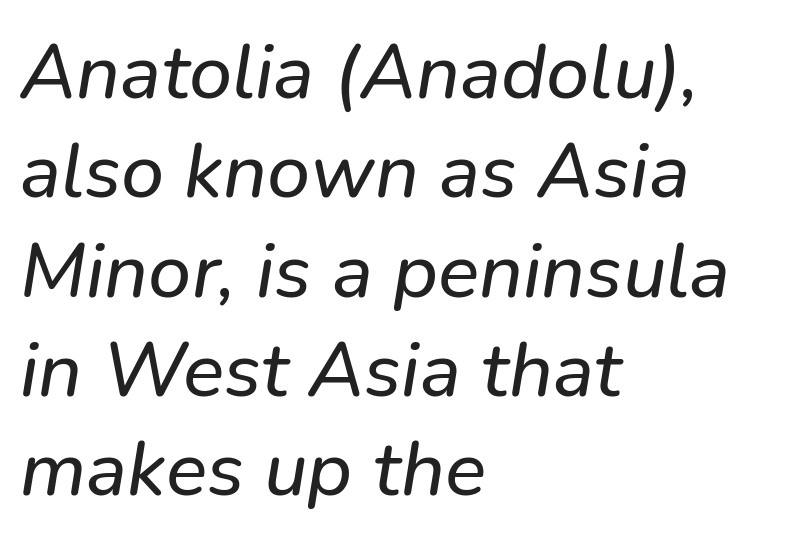
{"italic": "yes", "lean": "right", "slant_degrees": 9, "width": "normal", "stroke_contrast": "low", "x_height": "medium", "monospaced": "no", "underline": "no", "align": "left", "line_spacing": "normal", "line_spacing_ratio": 1.29, "letter_spacing": "normal", "letter_spacing_em": 0.0, "glyph_px": 77}
